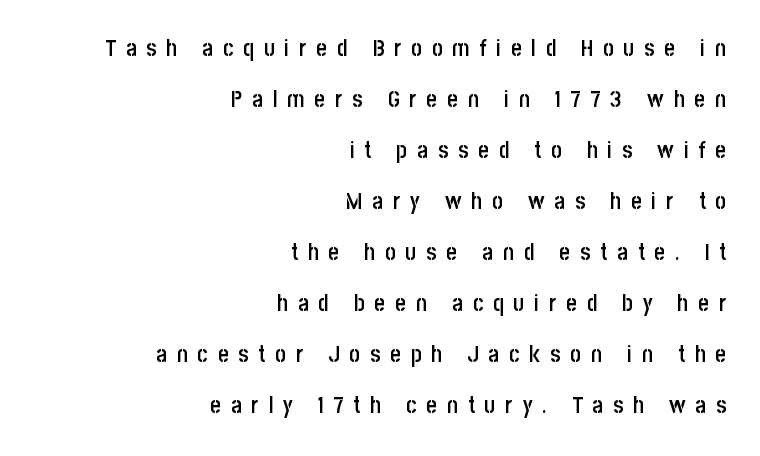
{"italic": "no", "bold": "semi", "underline": "no", "align": "right", "line_spacing": "loose", "line_spacing_ratio": 2.22, "letter_spacing": "wide", "letter_spacing_em": 0.43, "glyph_px": 23}
